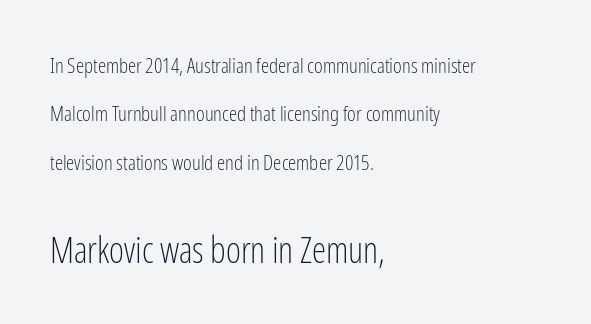
Q: Is the text bold? A: No.
Q: Is the text italic (slanted)? A: No, it is upright.
Q: Is the typeface a serif or a sans-serif typeface? A: Sans-serif.
Q: Is the text underlined? A: No.
Q: How is the paragraph aligned? A: Left-aligned.
Q: Is the spacing between letters normal or unusually wide? A: Normal.
Q: Is the spacing between lines tight, normal or loose? A: Loose.
Q: Which block of text is set in a larger size, the first (top) or the second (bottom)? A: The second (bottom) one.
Q: Width (condensed, normal, or wide)? A: Condensed.
Q: Stroke contrast? A: Low.
Q: x-height? A: Medium.
Q: Monospaced? A: No.
